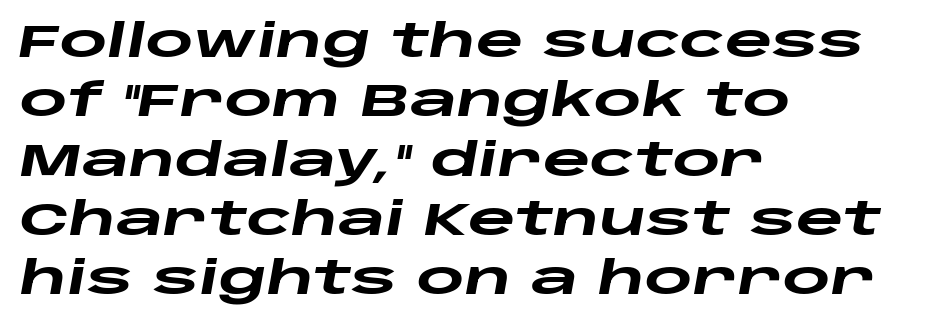
When letters slant like this, we call the style italic. In terms of letterspacing, this is plain default setting. Emphasis by weight is at full strength: bold. Vertically, the passage feels balanced, rows spaced as you'd expect. You could not count columns in this text — the font is proportionally spaced.
